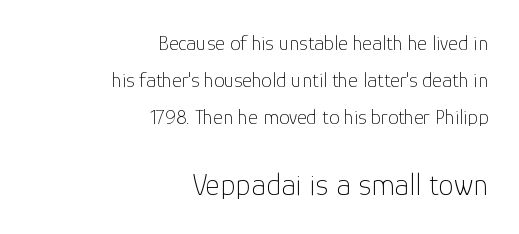
{"serif": "no", "italic": "no", "bold": "no", "weight": "thin", "width": "normal", "stroke_contrast": "low", "x_height": "medium", "monospaced": "no", "underline": "no", "align": "right", "line_spacing_ratio": 1.77, "letter_spacing": "normal", "letter_spacing_em": 0.0, "larger_block": "second", "size_ratio": 1.48, "glyph_px": 31}
